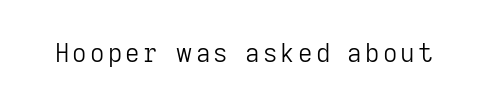
{"italic": "no", "bold": "no", "underline": "no", "glyph_px": 25}
